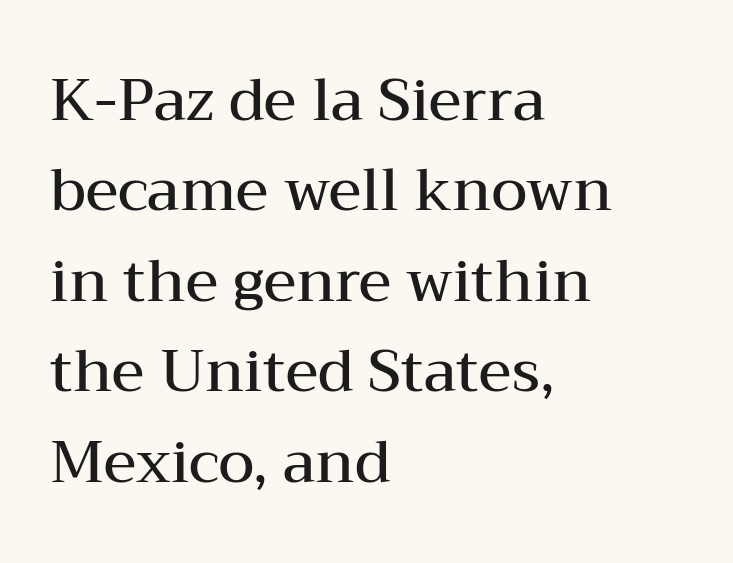
Q: Is the text bold? A: Semi-bold.
Q: Is the text italic (slanted)? A: No, it is upright.
Q: Is the typeface a serif or a sans-serif typeface? A: Serif.
Q: Is the text underlined? A: No.
Q: How is the paragraph aligned? A: Left-aligned.
Q: Is the spacing between letters normal or unusually wide? A: Normal.
Q: Is the spacing between lines tight, normal or loose? A: Normal.
Q: Width (condensed, normal, or wide)? A: Wide.
Q: Stroke contrast? A: Medium.
Q: x-height? A: Medium.
Q: Monospaced? A: No.
